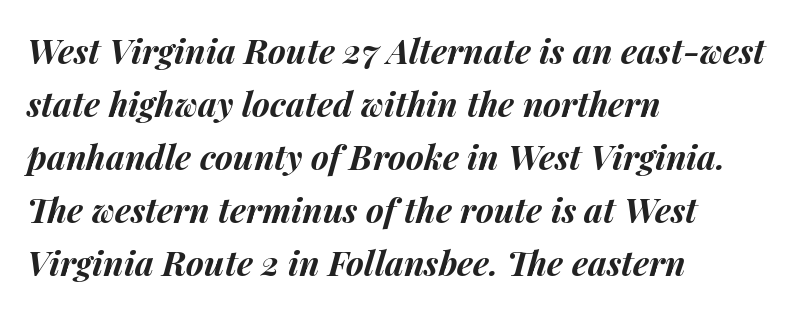
{"italic": "yes", "lean": "right", "slant_degrees": 14, "bold": "yes", "weight": "bold", "width": "normal", "stroke_contrast": "medium", "x_height": "medium", "monospaced": "no", "underline": "no", "align": "left", "line_spacing": "normal", "line_spacing_ratio": 1.56, "letter_spacing": "normal", "letter_spacing_em": 0.0, "glyph_px": 34}
